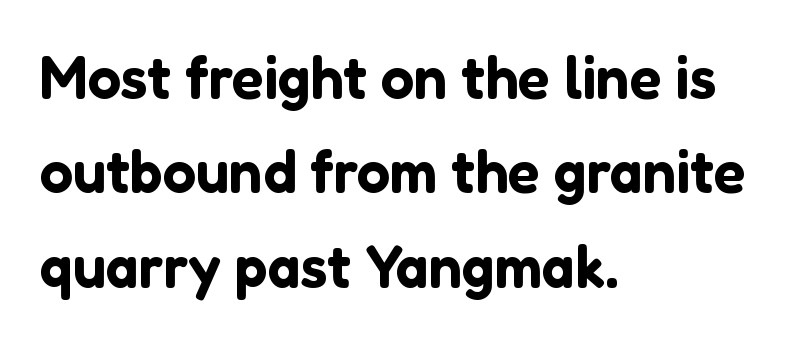
Q: Is the text italic (slanted)? A: No, it is upright.
Q: Is the typeface a serif or a sans-serif typeface? A: Sans-serif.
Q: Is the text underlined? A: No.
Q: How is the paragraph aligned? A: Left-aligned.
Q: Is the spacing between letters normal or unusually wide? A: Normal.
Q: Is the spacing between lines tight, normal or loose? A: Normal.
Q: Width (condensed, normal, or wide)? A: Normal.
Q: Stroke contrast? A: Low.
Q: x-height? A: Medium.
Q: Monospaced? A: No.
